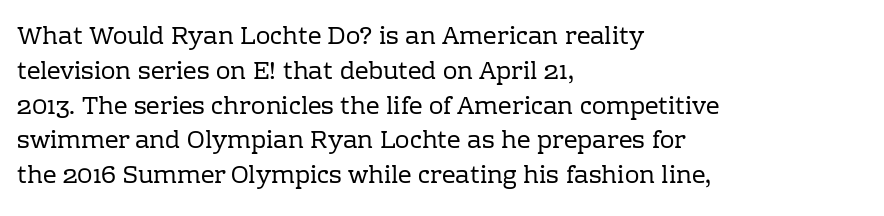
The image shows 24 px text type, upright; set left-aligned, normal line spacing (1.45x), normal letter spacing, not underlined.
